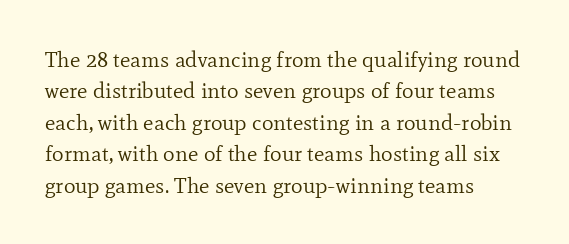
Q: Is the text bold? A: No.
Q: Is the text italic (slanted)? A: No, it is upright.
Q: Is the text underlined? A: No.
Q: How is the paragraph aligned? A: Left-aligned.
Q: Is the spacing between letters normal or unusually wide? A: Normal.
Q: Is the spacing between lines tight, normal or loose? A: Normal.
